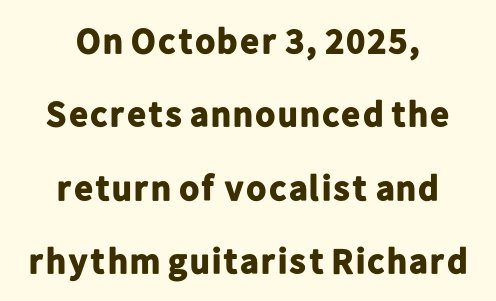
{"serif": "no", "italic": "no", "bold": "yes", "weight": "bold", "width": "normal", "stroke_contrast": "low", "x_height": "medium", "monospaced": "no", "underline": "no", "align": "center", "line_spacing": "loose", "line_spacing_ratio": 2.04, "letter_spacing": "normal", "letter_spacing_em": 0.0, "glyph_px": 36}
